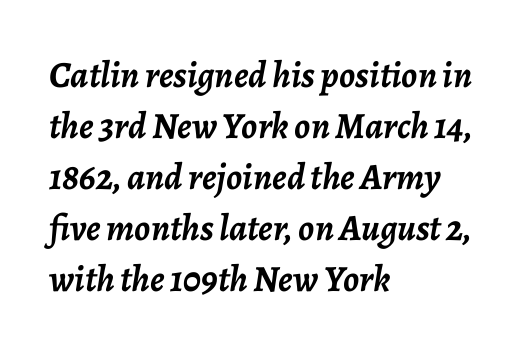
Q: Is the text bold? A: Yes.
Q: Is the text italic (slanted)? A: Yes, it leans right by about 7 degrees.
Q: Is the text underlined? A: No.
Q: How is the paragraph aligned? A: Left-aligned.
Q: Is the spacing between letters normal or unusually wide? A: Normal.
Q: Is the spacing between lines tight, normal or loose? A: Normal.
Q: Width (condensed, normal, or wide)? A: Normal.
Q: Stroke contrast? A: Low.
Q: x-height? A: Medium.
Q: Monospaced? A: No.
